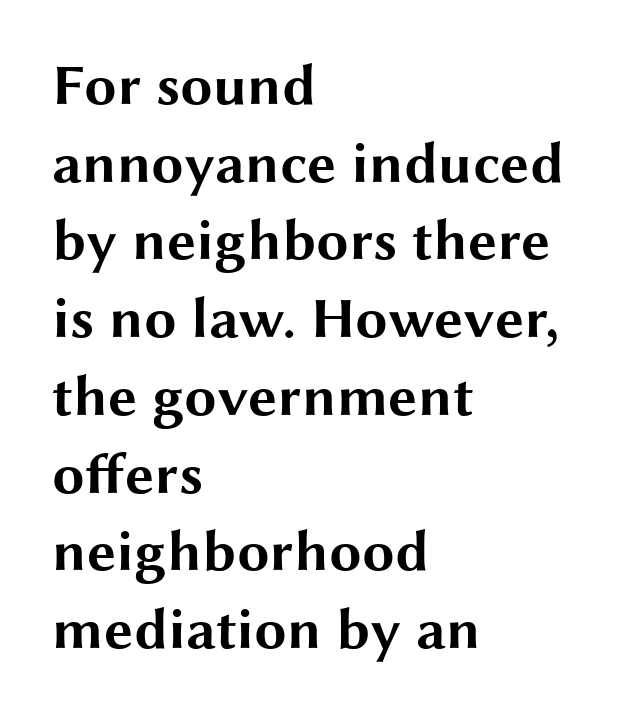
Each letter keeps its own natural width here, so spacing adapts to shape. Descenders are the only things crossing below the line. A sans-serif font was chosen for this passage. Posture: vertical. On the weight axis this lands at bold, roughly 700. A normal amount of white space separates one row of letters from the next.
